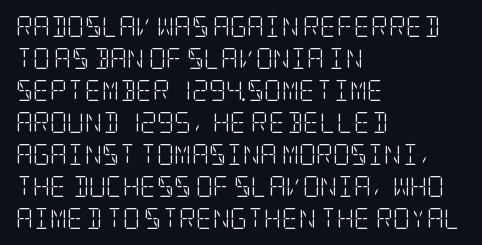
The image shows 21 px text type, upright; set left-aligned, normal line spacing (1.52x), normal letter spacing, not underlined.
